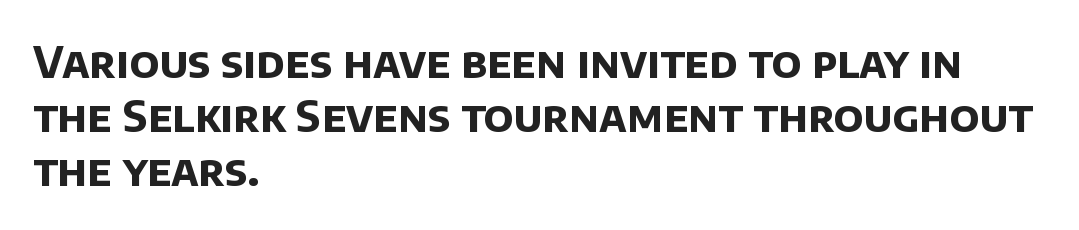
The image shows 43 px bold sans-serif type; set left-aligned, normal line spacing (1.26x), normal letter spacing, not underlined; low stroke contrast and a large x-height.
